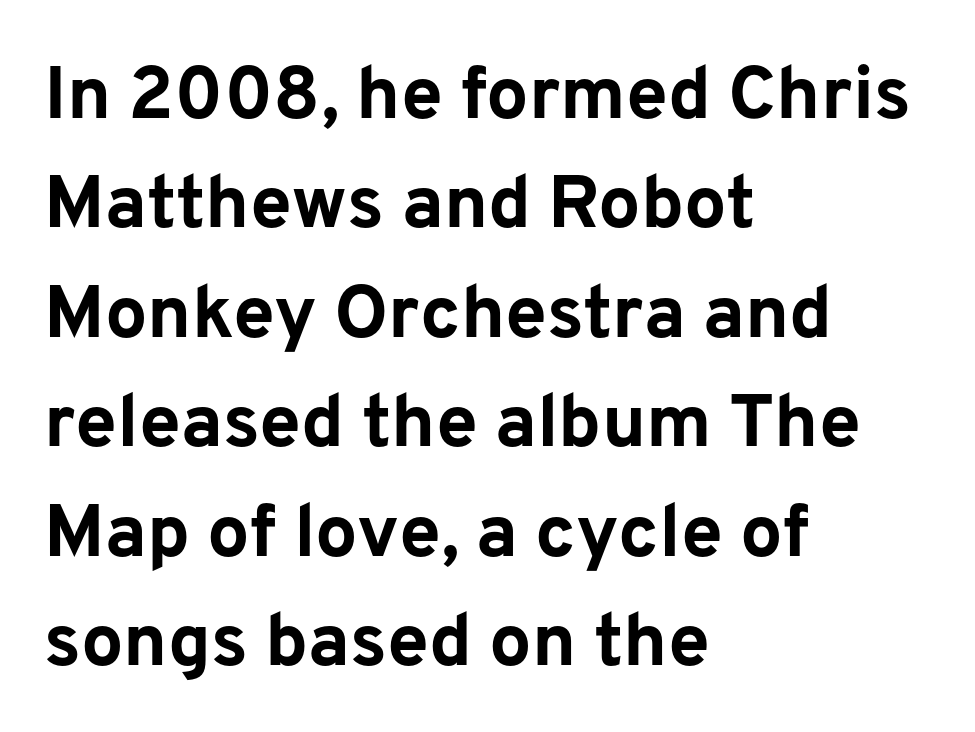
Is this a fixed-width face? No — the glyphs have proportional, varying widths. This is heavy type, rendered in bold. Summary of vertical rhythm: regular, with standard interline spacing. In CSS terms this would be text-align: left. Do the letters lean? They stand straight. Underlining? Definitely not there.
